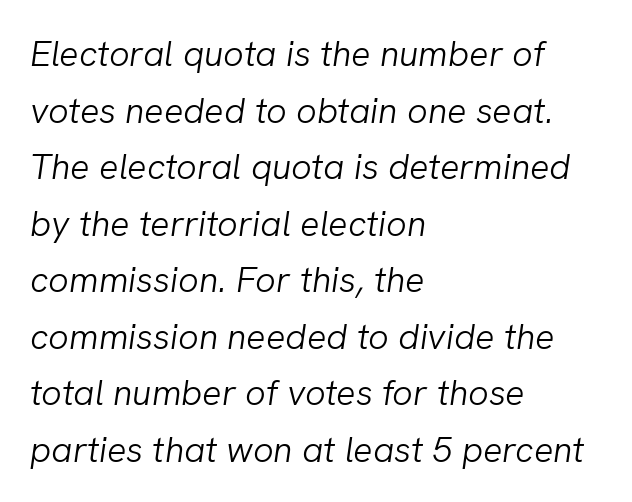
The image shows 36 px light type, italic (leaning right); set left-aligned, normal line spacing (1.57x), normal letter spacing, not underlined; low stroke contrast and a medium x-height.
